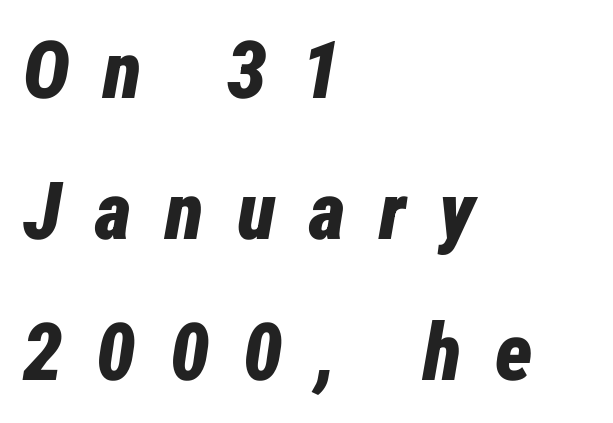
{"italic": "yes", "lean": "right", "slant_degrees": 12, "bold": "yes", "weight": "bold", "width": "condensed", "stroke_contrast": "low", "x_height": "medium", "monospaced": "no", "underline": "no", "align": "left", "line_spacing_ratio": 1.76, "letter_spacing": "wide", "letter_spacing_em": 0.42, "glyph_px": 80}
